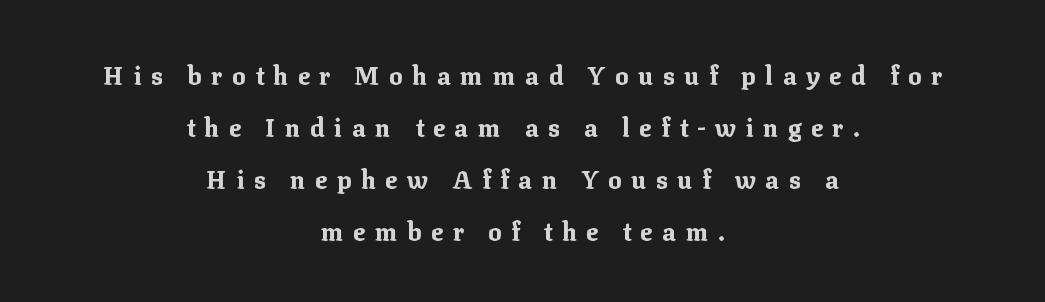
Q: Is the text bold? A: Yes.
Q: Is the text italic (slanted)? A: No, it is upright.
Q: Is the text underlined? A: No.
Q: How is the paragraph aligned? A: Centered.
Q: Is the spacing between letters normal or unusually wide? A: Unusually wide.
Q: Is the spacing between lines tight, normal or loose? A: Loose.
